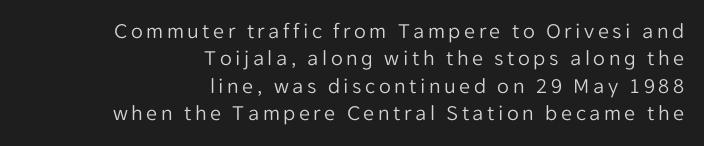
Is there any slant? The stems are plumb. The lines are quadded right. The cut favours lightness, reaching ordinary text weight at its darkest. The space directly below the letters is spotless.
